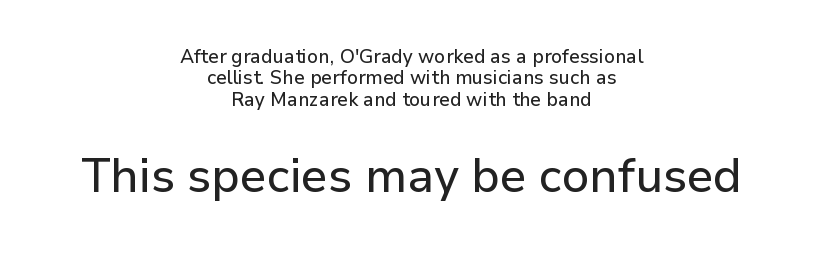
You get the small type first, then a jump to larger type. The space directly below the letters is spotless. The designer dialed line spacing down below the default. This rendering employs a face without finishing strokes, i.e., a sans-serif. Characters follow at the spacing the type designer built in. Every row of glyphs is offset so its center matches the block's center.
